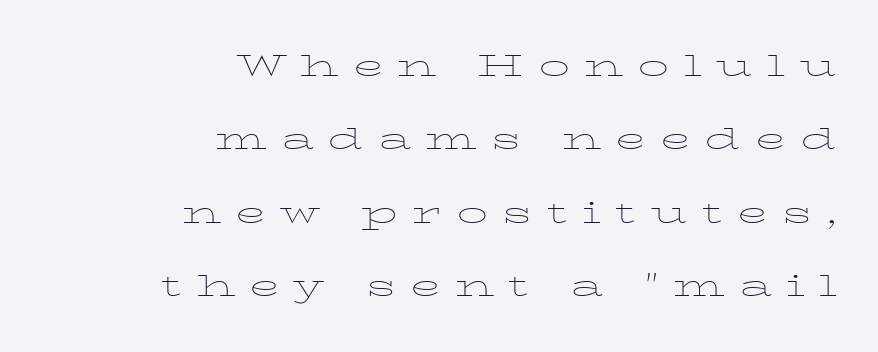
Q: Is the text bold? A: No.
Q: Is the text italic (slanted)? A: No, it is upright.
Q: Is the typeface a serif or a sans-serif typeface? A: Serif.
Q: Is the text underlined? A: No.
Q: How is the paragraph aligned? A: Right-aligned.
Q: Is the spacing between letters normal or unusually wide? A: Unusually wide.
Q: Is the spacing between lines tight, normal or loose? A: Loose.
Q: Width (condensed, normal, or wide)? A: Wide.
Q: Stroke contrast? A: Low.
Q: x-height? A: Medium.
Q: Monospaced? A: No.
